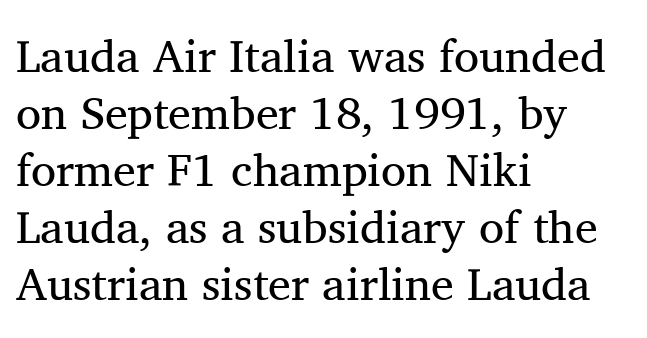
The image shows 46 px regular-weight serif type, upright; set left-aligned, line spacing 1.24x, normal letter spacing, not underlined; medium stroke contrast and a medium x-height.
